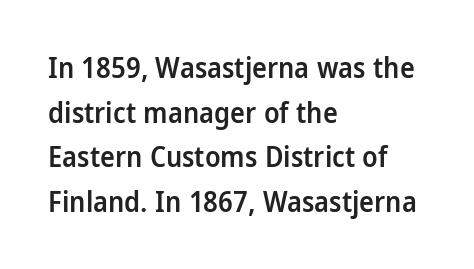
{"serif": "no", "italic": "no", "bold": "semi", "weight": "semibold", "width": "normal", "stroke_contrast": "low", "x_height": "medium", "monospaced": "no", "underline": "no", "align": "left", "line_spacing": "normal", "line_spacing_ratio": 1.59, "letter_spacing": "normal", "letter_spacing_em": 0.0, "glyph_px": 28}
